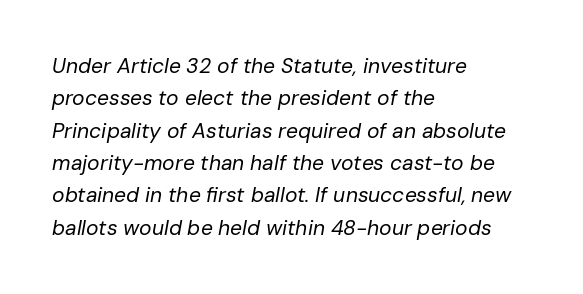
Posture: slanted. The cut favours lightness, reaching ordinary text weight at its darkest. Each word holds together tightly as a unit, with standard inter-letter gaps. The passage shown is not underscored anywhere. Line starts are locked; line ends wander.
